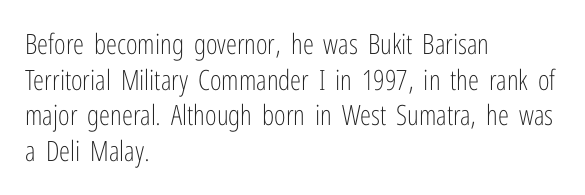
The image shows 28 px light, condensed sans-serif type, upright; set left-aligned, normal line spacing (1.27x), normal letter spacing, not underlined; low stroke contrast and a medium x-height.
